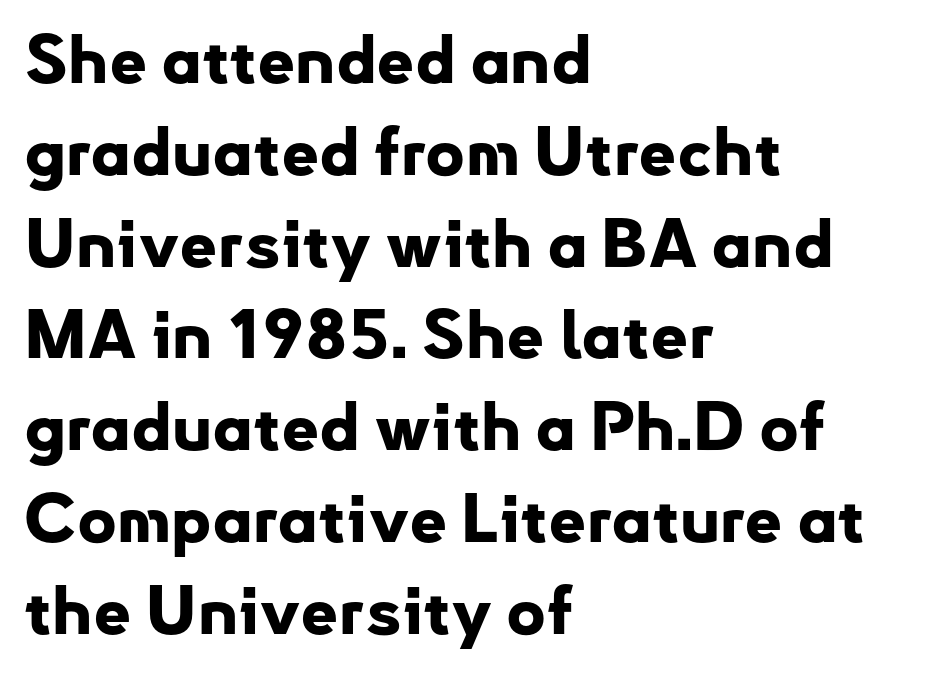
The image shows 67 px bold sans-serif type, upright; set left-aligned, normal line spacing (1.37x), normal letter spacing, not underlined; low stroke contrast and a small x-height.
